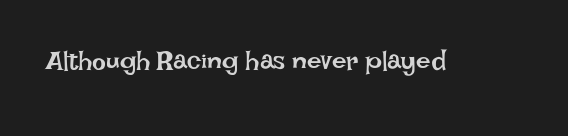
Q: Is the text bold? A: No.
Q: Is the text italic (slanted)? A: No, it is upright.
Q: Is the text underlined? A: No.
Q: Is the spacing between letters normal or unusually wide? A: Normal.
